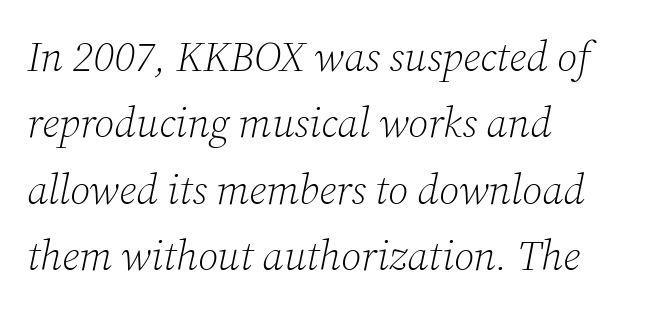
Q: Is the text bold? A: No.
Q: Is the text italic (slanted)? A: Yes, it leans right by about 12 degrees.
Q: Is the typeface a serif or a sans-serif typeface? A: Serif.
Q: Is the text underlined? A: No.
Q: How is the paragraph aligned? A: Left-aligned.
Q: Is the spacing between letters normal or unusually wide? A: Normal.
Q: Is the spacing between lines tight, normal or loose? A: Normal.
Q: Width (condensed, normal, or wide)? A: Normal.
Q: Stroke contrast? A: Low.
Q: x-height? A: Medium.
Q: Monospaced? A: No.
